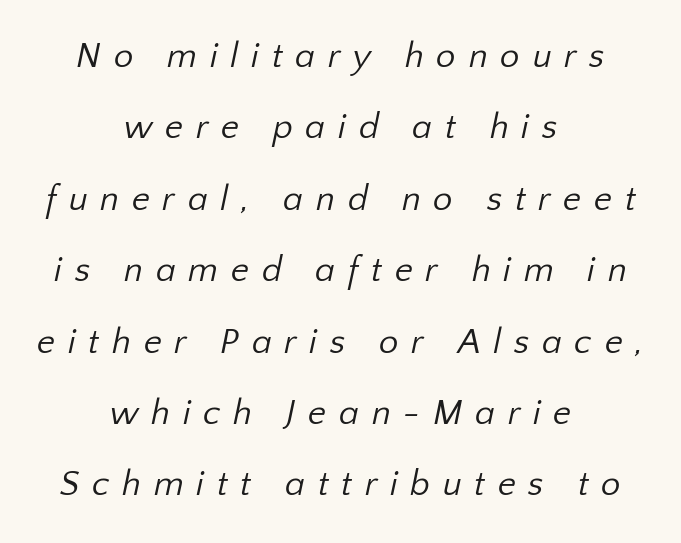
Q: Is the text bold? A: No.
Q: Is the typeface a serif or a sans-serif typeface? A: Sans-serif.
Q: Is the text underlined? A: No.
Q: How is the paragraph aligned? A: Centered.
Q: Is the spacing between letters normal or unusually wide? A: Unusually wide.
Q: Is the spacing between lines tight, normal or loose? A: Loose.
Q: Width (condensed, normal, or wide)? A: Normal.
Q: Stroke contrast? A: Low.
Q: x-height? A: Medium.
Q: Monospaced? A: No.
